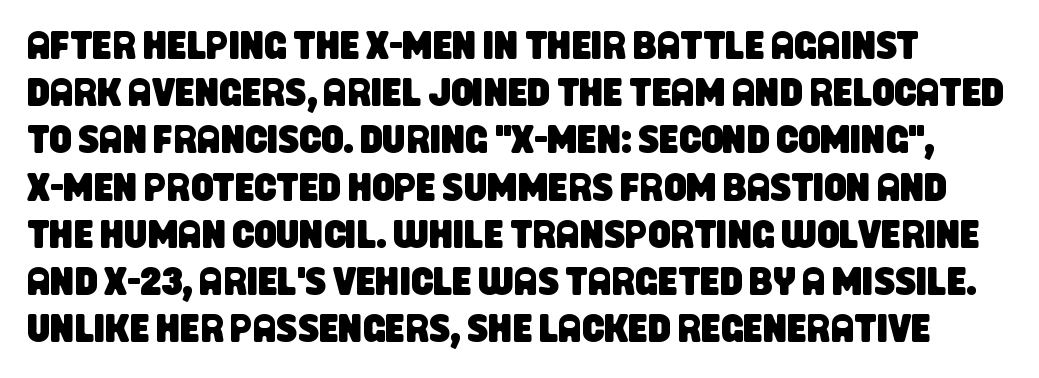
{"serif": "no", "width": "condensed", "stroke_contrast": "low", "x_height": "large", "monospaced": "no", "underline": "no", "line_spacing_ratio": 1.21, "letter_spacing": "normal", "letter_spacing_em": 0.0, "glyph_px": 39}
